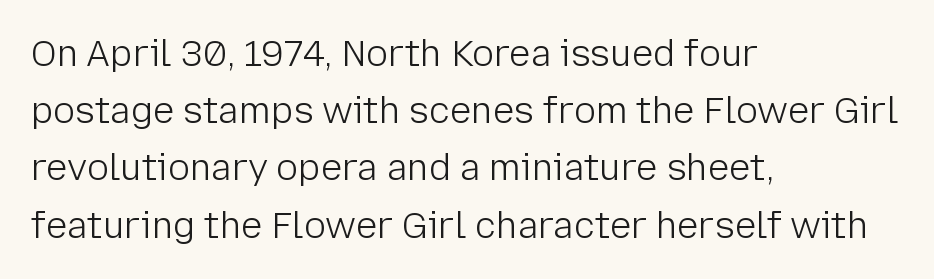
Line starts are locked; line ends wander. You could not count columns in this text — the font is proportionally spaced. The line texture is even and compact thanks to regular tracking. Examine the stroke ends and you'll find no serifs.
